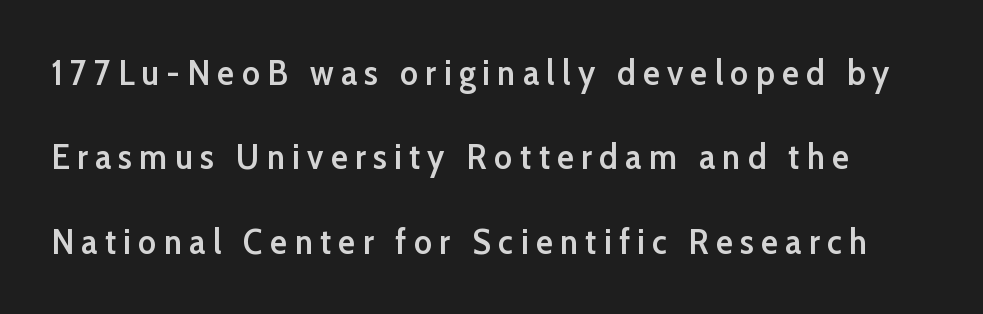
Do the characters align in a grid? No, the font is proportional. Examine the stroke ends and you'll find no serifs. Line spacing here is loose. Italic? Not at all — the glyphs are vertical. The passage shown has open, widely tracked lettering throughout. This is the in-between weight designers call semibold or demi.
